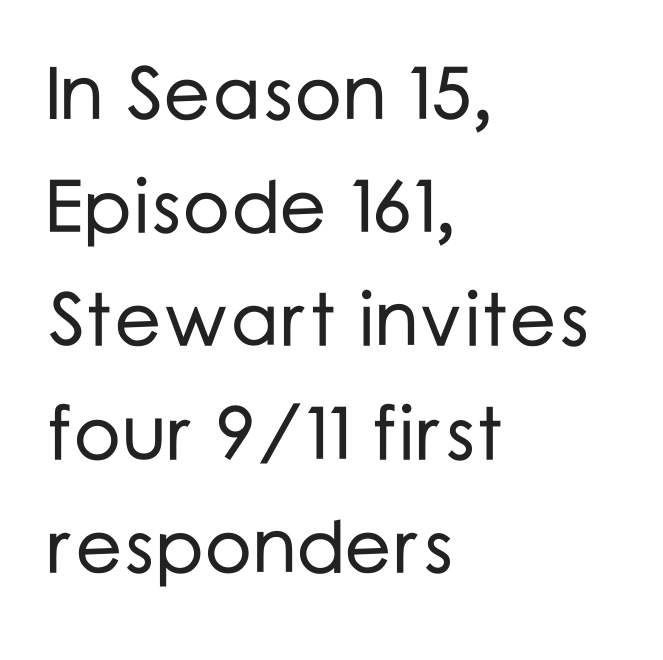
{"serif": "no", "italic": "no", "width": "normal", "stroke_contrast": "low", "x_height": "medium", "monospaced": "no", "underline": "no", "align": "left", "line_spacing": "normal", "line_spacing_ratio": 1.51, "letter_spacing": "normal", "letter_spacing_em": 0.0, "glyph_px": 75}
